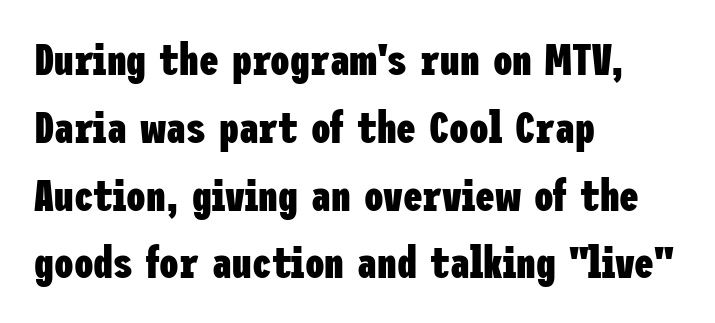
Q: Is the text bold? A: Yes.
Q: Is the text italic (slanted)? A: No, it is upright.
Q: Is the typeface a serif or a sans-serif typeface? A: Sans-serif.
Q: Is the text underlined? A: No.
Q: How is the paragraph aligned? A: Left-aligned.
Q: Is the spacing between letters normal or unusually wide? A: Normal.
Q: Is the spacing between lines tight, normal or loose? A: Normal.
Q: Width (condensed, normal, or wide)? A: Condensed.
Q: Stroke contrast? A: Low.
Q: x-height? A: Medium.
